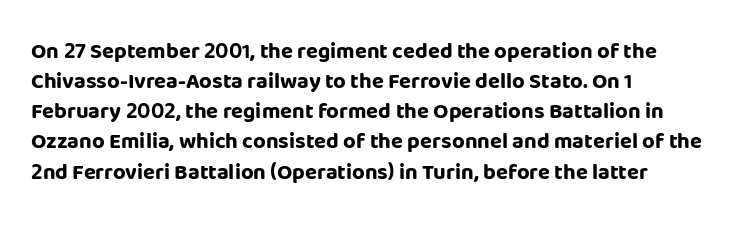
The paragraph shown leans on its left margin. This block has exactly the height ordinary leading produces. Italic: no, the glyphs are upright roman. The baseline area is clear.
